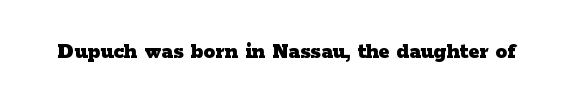
The image shows 23 px bold type, upright; set normal letter spacing, not underlined.
